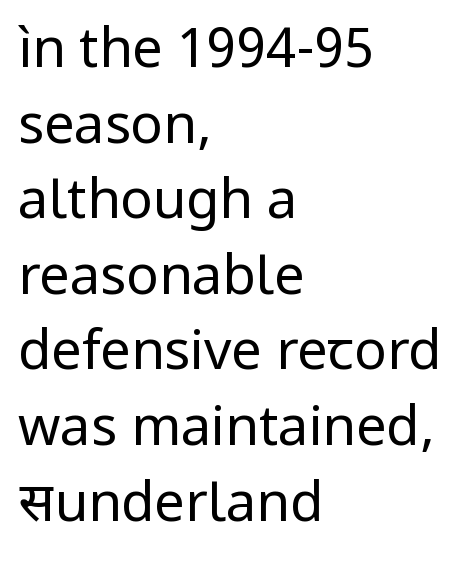
Q: Is the text bold? A: No.
Q: Is the text italic (slanted)? A: No, it is upright.
Q: Is the typeface a serif or a sans-serif typeface? A: Sans-serif.
Q: Is the text underlined? A: No.
Q: How is the paragraph aligned? A: Left-aligned.
Q: Is the spacing between letters normal or unusually wide? A: Normal.
Q: Is the spacing between lines tight, normal or loose? A: Normal.
Q: Width (condensed, normal, or wide)? A: Normal.
Q: Stroke contrast? A: Low.
Q: x-height? A: Medium.
Q: Monospaced? A: No.
